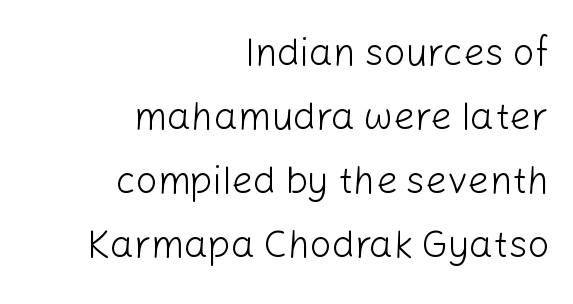
The image shows 38 px light sans-serif type, upright; set right-aligned, normal line spacing (1.68x), normal letter spacing, not underlined; low stroke contrast and a medium x-height.
